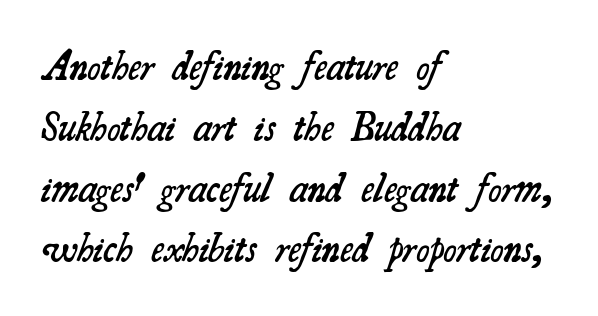
Q: Is the text bold? A: Semi-bold.
Q: Is the typeface a serif or a sans-serif typeface? A: Serif.
Q: Is the text underlined? A: No.
Q: How is the paragraph aligned? A: Left-aligned.
Q: Is the spacing between letters normal or unusually wide? A: Normal.
Q: Is the spacing between lines tight, normal or loose? A: Normal.
Q: Width (condensed, normal, or wide)? A: Normal.
Q: Stroke contrast? A: Medium.
Q: x-height? A: Small.
Q: Monospaced? A: No.
